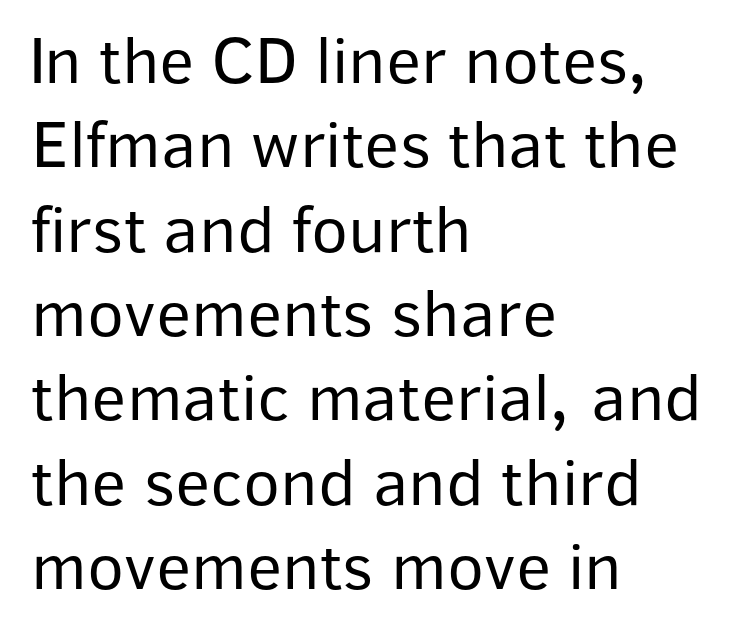
The image shows 68 px regular-weight sans-serif type, upright; set left-aligned, line spacing 1.24x, normal letter spacing, not underlined; low stroke contrast and a medium x-height.
